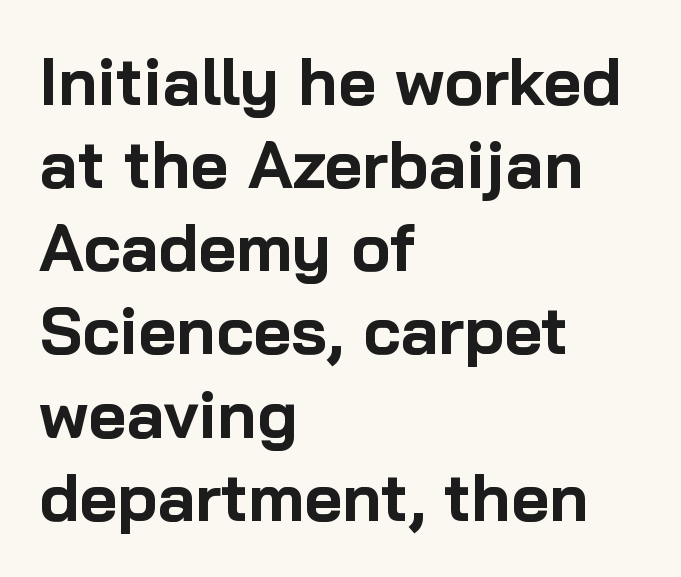
The image shows 66 px bold sans-serif type, upright; set left-aligned, normal line spacing (1.26x), normal letter spacing, not underlined; low stroke contrast and a medium x-height.
